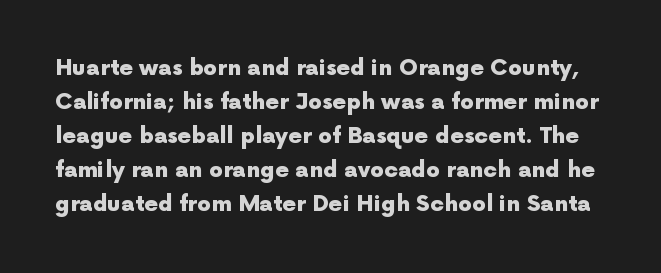
Underlining? Definitely not there. The vertical gap from one line to the next is medium. Glyph-to-glyph distance matches everyday printed text. Italic? Not at all — the glyphs are vertical. Weight check: bold — yes, fully.
